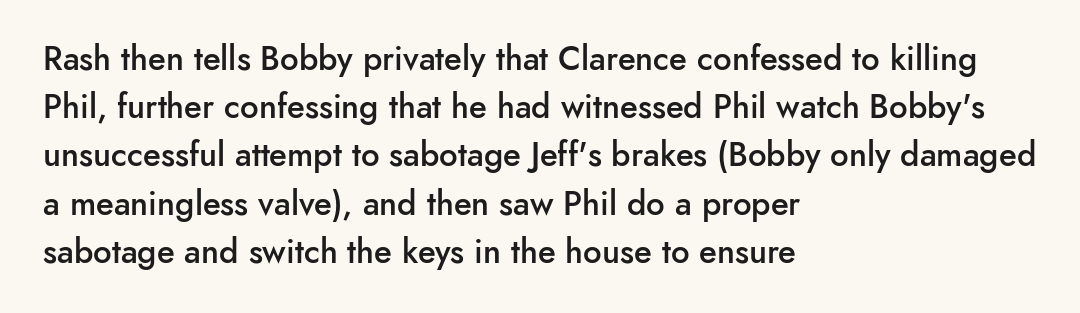
The image shows 33 px semibold sans-serif type, upright; set left-aligned, normal line spacing (1.46x), normal letter spacing, not underlined; low stroke contrast and a small x-height.
